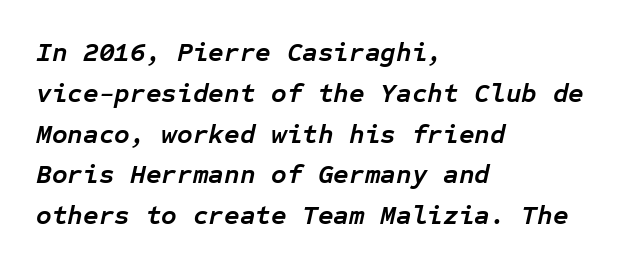
Letters rest on an invisible, unmarked baseline. Observe the lean: these are italic letterforms. Leftover space on each line is placed entirely after the last word. Whoever set this chose a conventional vertical rhythm. Between one letter and the next there's only the usual sliver of space. The passage shown is emphatically bold.
